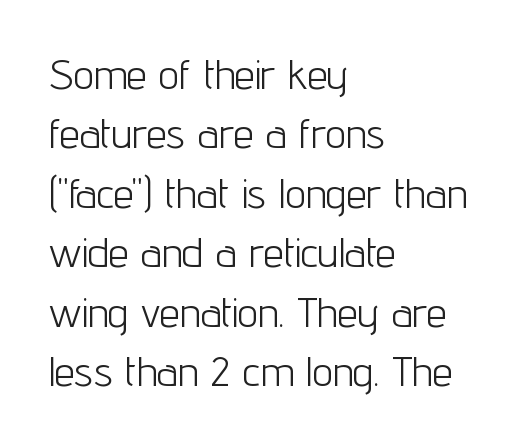
The horizontal fit of the characters is conventional and even. Quick note: not italic, upright. Are there feet on the stems? There aren't — it's a sans. A typesetter would call this proportional, since set widths differ per character.
